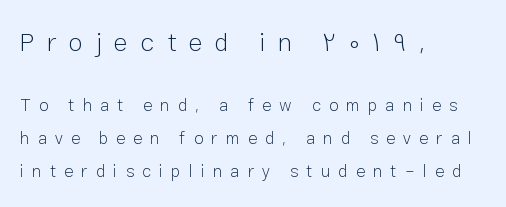
Q: Is the text bold? A: No.
Q: Is the text italic (slanted)? A: No, it is upright.
Q: Is the text underlined? A: No.
Q: How is the paragraph aligned? A: Left-aligned.
Q: Is the spacing between letters normal or unusually wide? A: Unusually wide.
Q: Is the spacing between lines tight, normal or loose? A: Loose.
Q: Which block of text is set in a larger size, the first (top) or the second (bottom)? A: The first (top) one.
